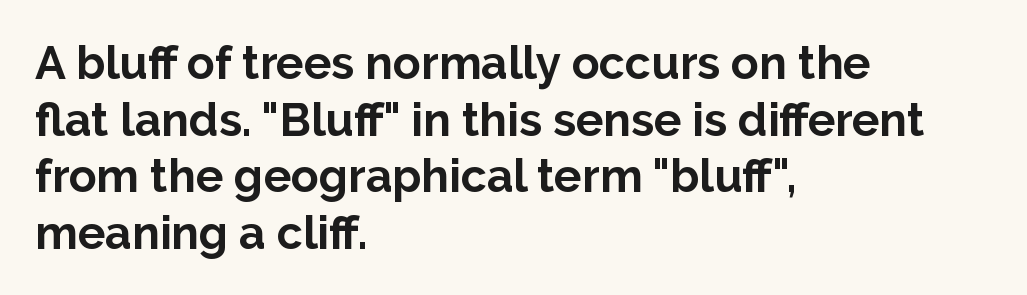
Q: Is the text bold? A: Yes.
Q: Is the text italic (slanted)? A: No, it is upright.
Q: Is the typeface a serif or a sans-serif typeface? A: Sans-serif.
Q: Is the text underlined? A: No.
Q: How is the paragraph aligned? A: Left-aligned.
Q: Is the spacing between letters normal or unusually wide? A: Normal.
Q: Width (condensed, normal, or wide)? A: Normal.
Q: Stroke contrast? A: Low.
Q: x-height? A: Medium.
Q: Monospaced? A: No.
